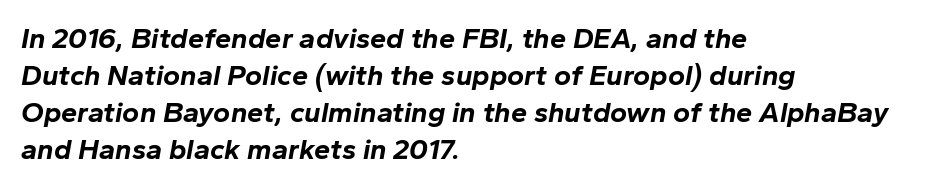
Q: Is the text bold? A: Yes.
Q: Is the text italic (slanted)? A: Yes, it leans right by about 10 degrees.
Q: Is the text underlined? A: No.
Q: How is the paragraph aligned? A: Left-aligned.
Q: Is the spacing between letters normal or unusually wide? A: Normal.
Q: Is the spacing between lines tight, normal or loose? A: Normal.
Q: Width (condensed, normal, or wide)? A: Normal.
Q: Stroke contrast? A: Low.
Q: x-height? A: Medium.
Q: Monospaced? A: No.
